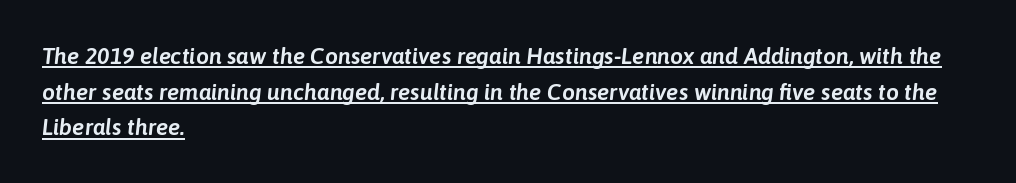
{"italic": "yes", "lean": "right", "slant_degrees": 6, "underline": "yes", "align": "left", "line_spacing": "normal", "line_spacing_ratio": 1.55, "letter_spacing": "normal", "letter_spacing_em": 0.0, "glyph_px": 23}
